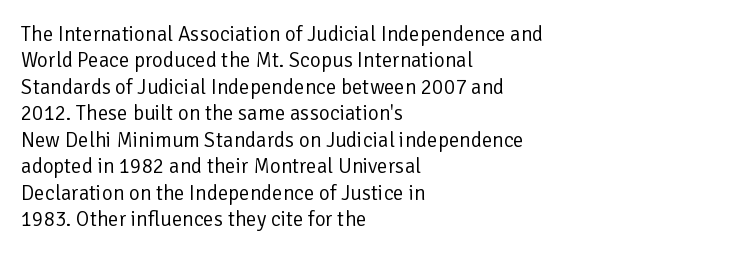
{"italic": "no", "bold": "no", "underline": "no", "align": "left", "line_spacing": "normal", "line_spacing_ratio": 1.26, "letter_spacing": "normal", "letter_spacing_em": 0.0, "glyph_px": 21}
